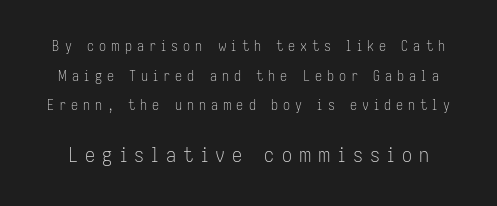
The image shows 20 px text type, upright; set loose line spacing (2.12x), unusually wide letter spacing (+0.36 em), not underlined; the second (bottom) block is 1.43x larger.
